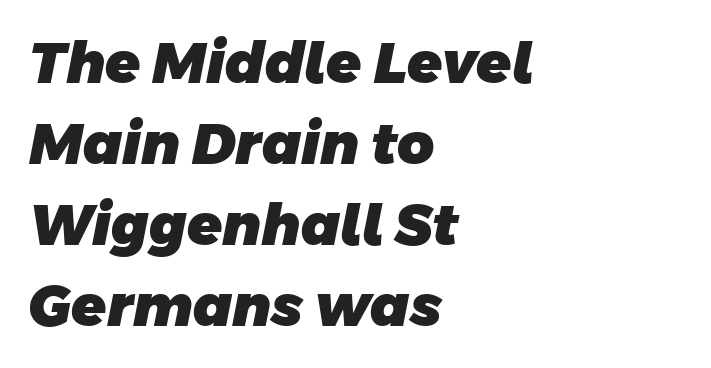
Q: Is the text bold? A: Yes.
Q: Is the typeface a serif or a sans-serif typeface? A: Sans-serif.
Q: Is the text underlined? A: No.
Q: How is the paragraph aligned? A: Left-aligned.
Q: Is the spacing between letters normal or unusually wide? A: Normal.
Q: Is the spacing between lines tight, normal or loose? A: Normal.
Q: Width (condensed, normal, or wide)? A: Normal.
Q: Stroke contrast? A: Low.
Q: x-height? A: Large.
Q: Monospaced? A: No.
